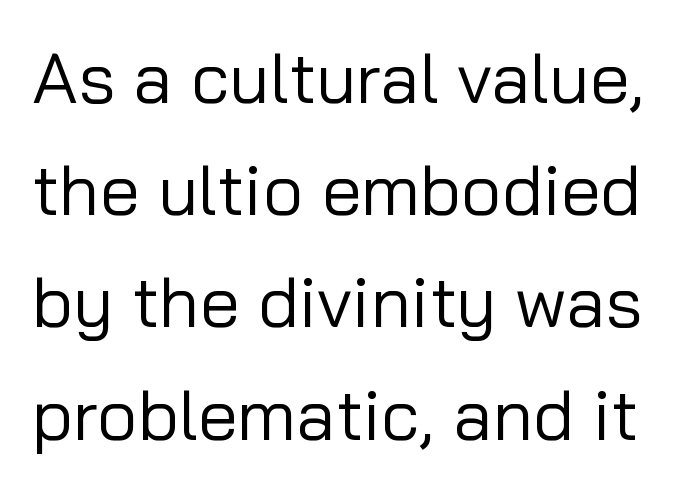
The image shows 71 px regular-weight sans-serif type, upright; set normal line spacing (1.58x), normal letter spacing, not underlined; low stroke contrast and a medium x-height.
